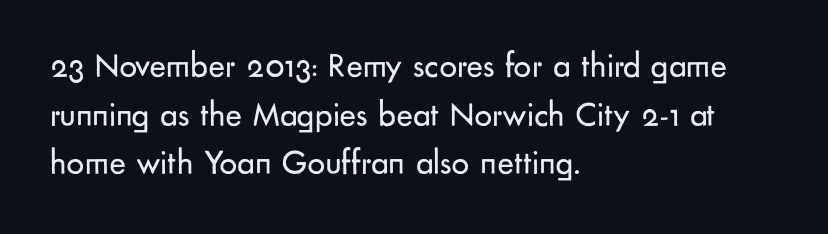
The image shows 35 px regular-weight sans-serif type, upright; set left-aligned, normal line spacing (1.39x), normal letter spacing, not underlined; low stroke contrast and a small x-height.
